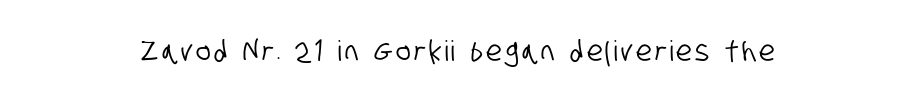
Q: Is the typeface a serif or a sans-serif typeface? A: Sans-serif.
Q: Is the text underlined? A: No.
Q: Width (condensed, normal, or wide)? A: Condensed.
Q: Stroke contrast? A: Low.
Q: x-height? A: Large.
Q: Monospaced? A: No.
